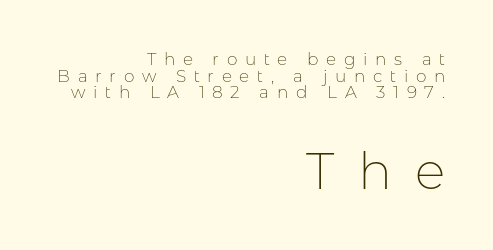
The letters advance in unequal steps, a hallmark of proportional type. The passage shown has open, widely tracked lettering throughout. Tightly led — the rows are bunched. The space beneath each line is pristine and unruled. Grotesque or geometric, the face here clearly has no serifs. Ink coverage per letter is moderate at most.
